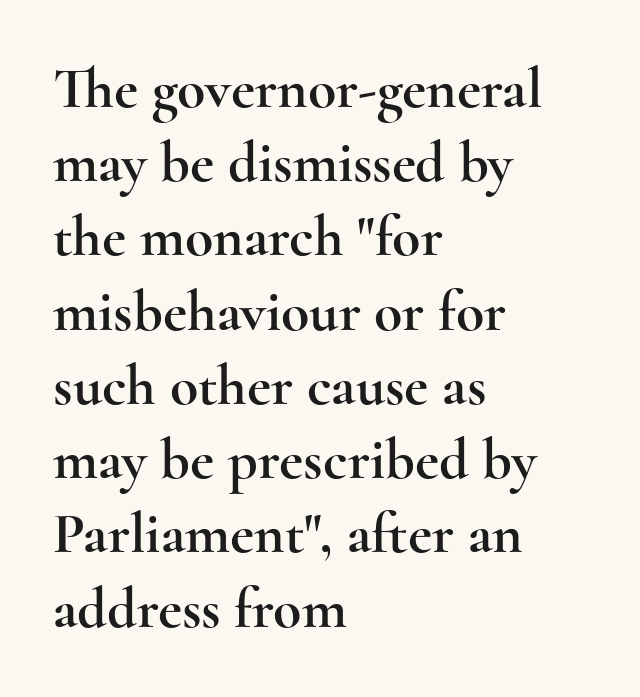
{"serif": "yes", "italic": "no", "width": "wide", "x_height": "small", "monospaced": "no", "underline": "no", "align": "left", "line_spacing": "normal", "line_spacing_ratio": 1.28, "letter_spacing": "normal", "letter_spacing_em": 0.0, "glyph_px": 58}
